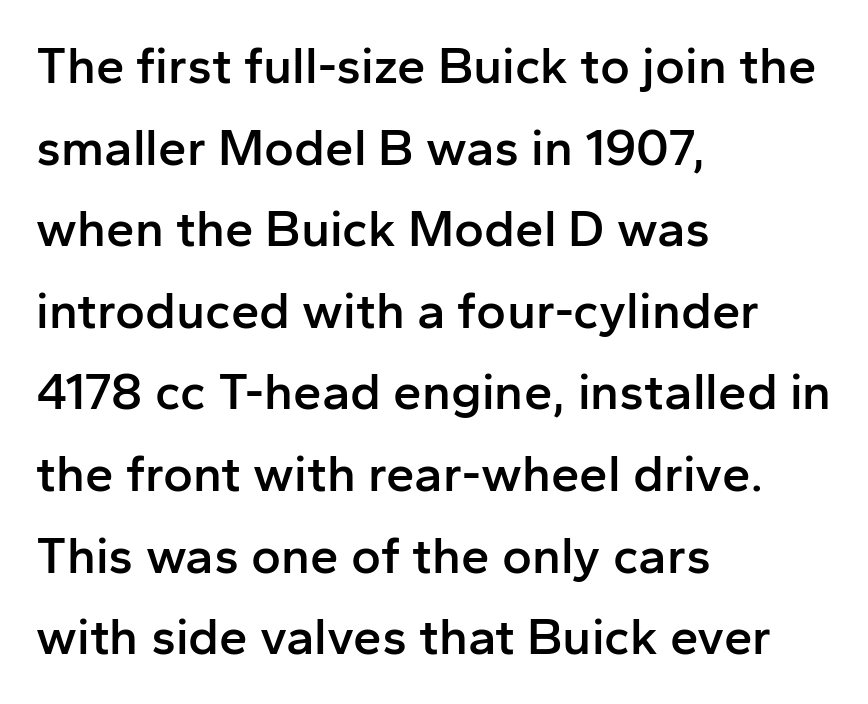
The image shows 51 px semibold sans-serif type, upright; set left-aligned, normal line spacing (1.6x), normal letter spacing, not underlined; low stroke contrast and a medium x-height.
